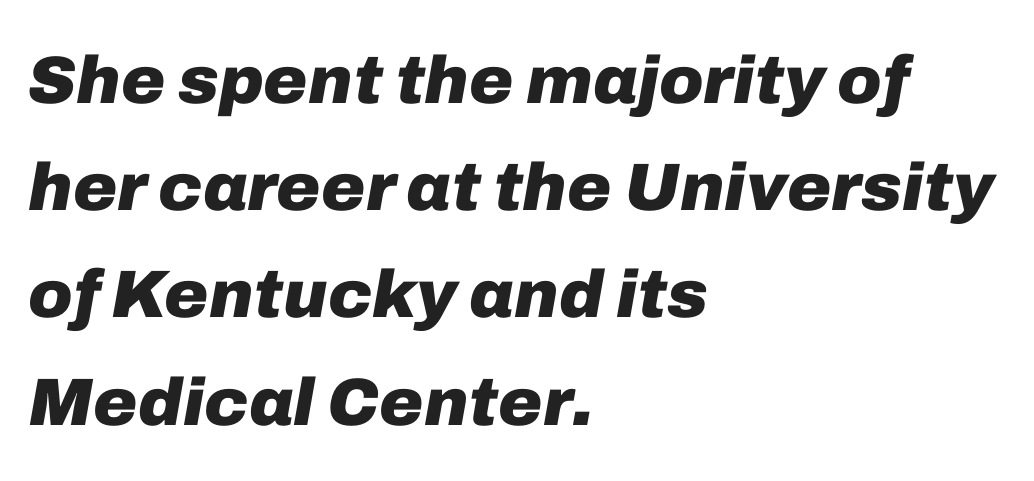
The image shows 67 px heavy type, italic (leaning right); set left-aligned, normal line spacing (1.6x), normal letter spacing, not underlined; low stroke contrast and a medium x-height.
